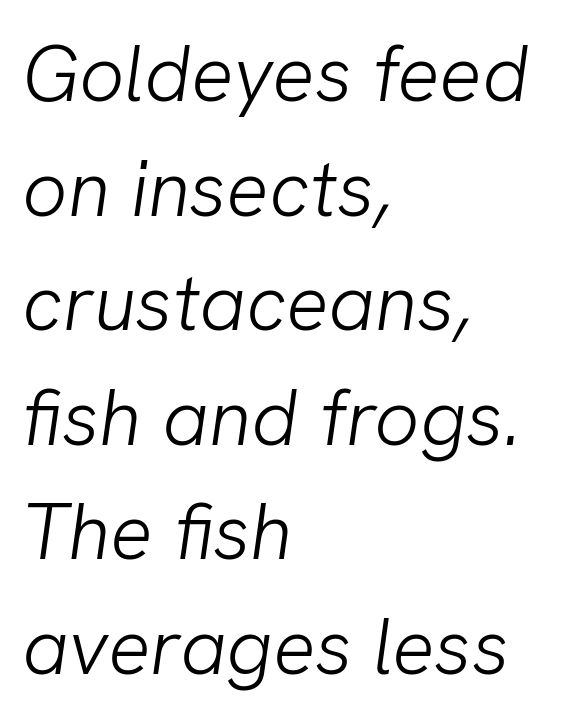
Is the letter spacing exaggerated? No — it looks like the ordinary default. This rendering features lettering with no underline. Font category for this specimen: sans-serif. Rows of type keep a routine distance in the vertical direction. The letters advance in unequal steps, a hallmark of proportional type.
